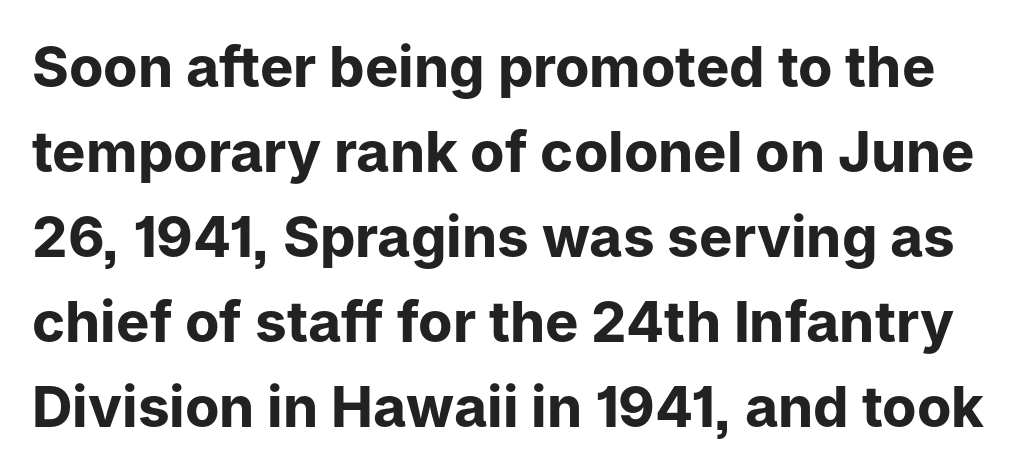
Q: Is the text bold? A: Yes.
Q: Is the text italic (slanted)? A: No, it is upright.
Q: Is the typeface a serif or a sans-serif typeface? A: Sans-serif.
Q: Is the text underlined? A: No.
Q: Is the spacing between letters normal or unusually wide? A: Normal.
Q: Is the spacing between lines tight, normal or loose? A: Normal.
Q: Width (condensed, normal, or wide)? A: Normal.
Q: Stroke contrast? A: Low.
Q: x-height? A: Medium.
Q: Monospaced? A: No.
